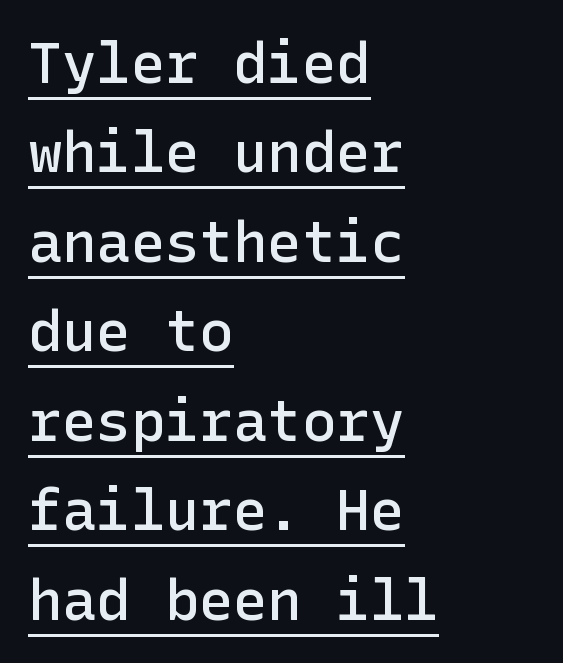
Q: Is the text bold? A: Semi-bold.
Q: Is the text italic (slanted)? A: No, it is upright.
Q: Is the typeface a serif or a sans-serif typeface? A: Sans-serif.
Q: Is the text underlined? A: Yes.
Q: How is the paragraph aligned? A: Left-aligned.
Q: Is the spacing between letters normal or unusually wide? A: Normal.
Q: Is the spacing between lines tight, normal or loose? A: Normal.
Q: Width (condensed, normal, or wide)? A: Normal.
Q: Stroke contrast? A: Low.
Q: x-height? A: Medium.
